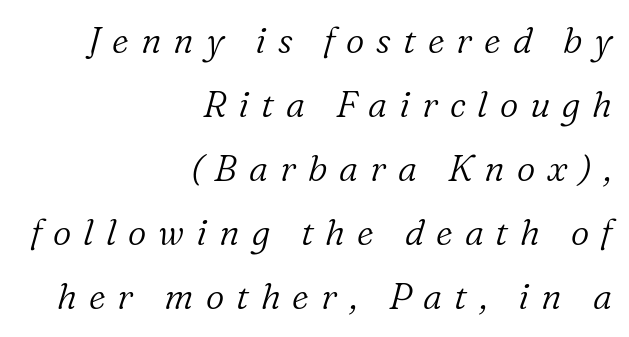
Q: Is the text bold? A: No.
Q: Is the text italic (slanted)? A: Yes, it leans right by about 16 degrees.
Q: Is the typeface a serif or a sans-serif typeface? A: Serif.
Q: Is the text underlined? A: No.
Q: How is the paragraph aligned? A: Right-aligned.
Q: Is the spacing between letters normal or unusually wide? A: Unusually wide.
Q: Width (condensed, normal, or wide)? A: Normal.
Q: Stroke contrast? A: Low.
Q: x-height? A: Medium.
Q: Monospaced? A: No.
